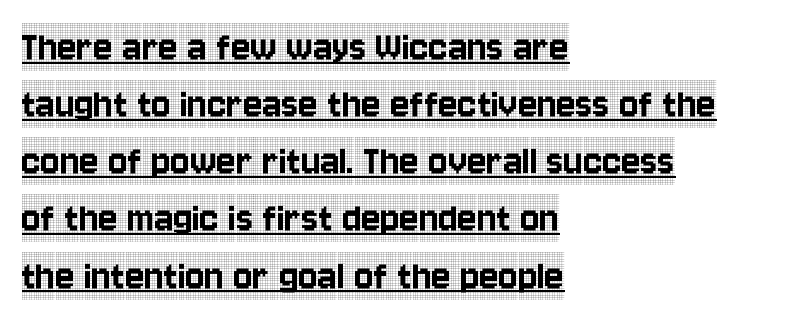
Q: Is the text italic (slanted)? A: No, it is upright.
Q: Is the typeface a serif or a sans-serif typeface? A: Serif.
Q: Is the text underlined? A: Yes.
Q: How is the paragraph aligned? A: Left-aligned.
Q: Is the spacing between letters normal or unusually wide? A: Normal.
Q: Is the spacing between lines tight, normal or loose? A: Normal.
Q: Width (condensed, normal, or wide)? A: Condensed.
Q: x-height? A: Large.
Q: Monospaced? A: No.
